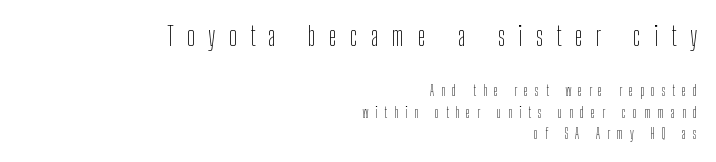
Q: Is the text bold? A: No.
Q: Is the text italic (slanted)? A: No, it is upright.
Q: Is the text underlined? A: No.
Q: How is the paragraph aligned? A: Right-aligned.
Q: Is the spacing between letters normal or unusually wide? A: Unusually wide.
Q: Is the spacing between lines tight, normal or loose? A: Normal.
Q: Which block of text is set in a larger size, the first (top) or the second (bottom)? A: The first (top) one.
